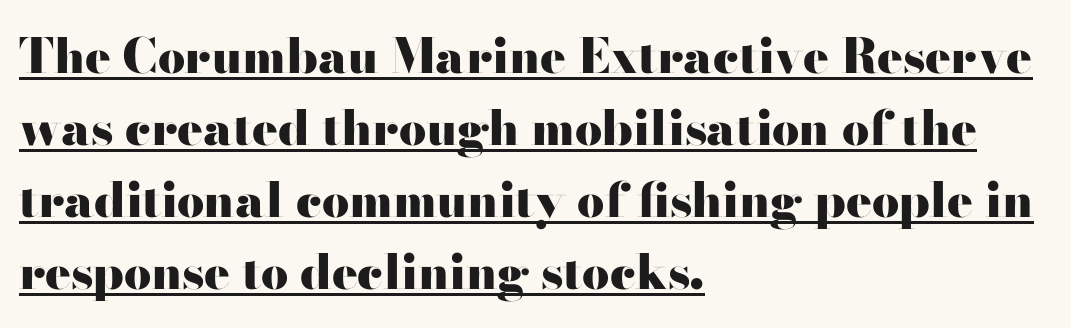
Q: Is the text bold? A: Yes.
Q: Is the text italic (slanted)? A: No, it is upright.
Q: Is the typeface a serif or a sans-serif typeface? A: Sans-serif.
Q: Is the text underlined? A: Yes.
Q: How is the paragraph aligned? A: Left-aligned.
Q: Is the spacing between letters normal or unusually wide? A: Normal.
Q: Is the spacing between lines tight, normal or loose? A: Normal.
Q: Width (condensed, normal, or wide)? A: Wide.
Q: Stroke contrast? A: High.
Q: x-height? A: Small.
Q: Monospaced? A: No.
